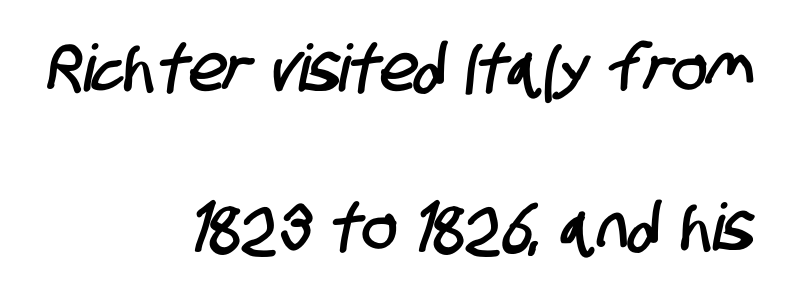
The gaps between neighbouring characters are ordinary and unremarkable. A great deal of white space separates one row of letters from the next. Each row of text sits above clean, open space. In terms of letterform style, serifs are entirely absent. The passage is arranged like a letterhead date or caption credit — flush right.
